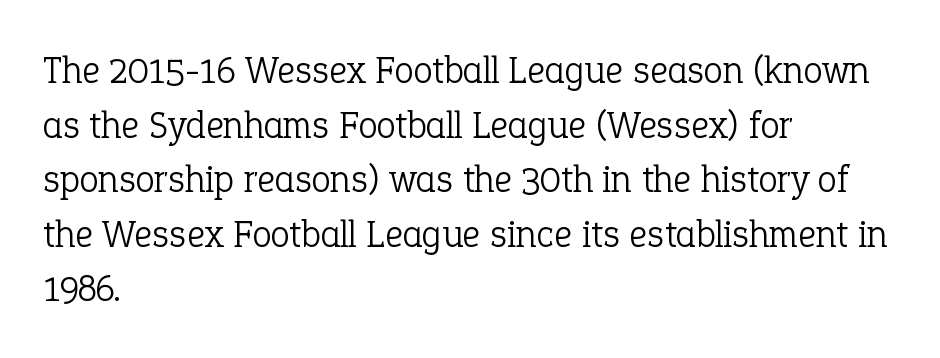
{"serif": "yes", "italic": "no", "bold": "no", "weight": "light", "width": "normal", "stroke_contrast": "low", "x_height": "medium", "monospaced": "no", "underline": "no", "align": "left", "line_spacing": "normal", "line_spacing_ratio": 1.4, "letter_spacing": "normal", "letter_spacing_em": 0.0, "glyph_px": 39}
